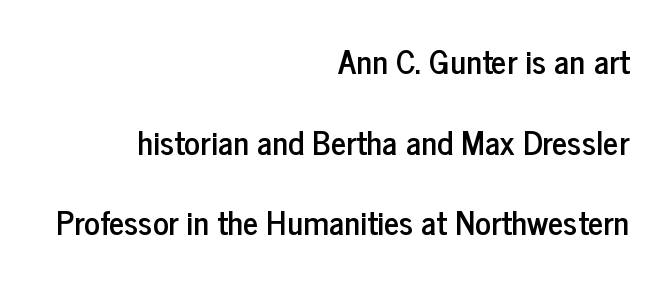
{"serif": "no", "italic": "no", "width": "condensed", "stroke_contrast": "low", "x_height": "medium", "monospaced": "no", "underline": "no", "align": "right", "line_spacing": "loose", "line_spacing_ratio": 2.44, "letter_spacing": "normal", "letter_spacing_em": 0.0, "glyph_px": 33}
